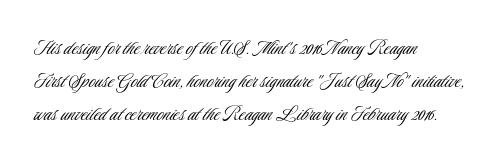
{"bold": "no", "underline": "no", "align": "left", "line_spacing": "normal", "line_spacing_ratio": 1.44, "letter_spacing": "normal", "letter_spacing_em": 0.0, "glyph_px": 23}
